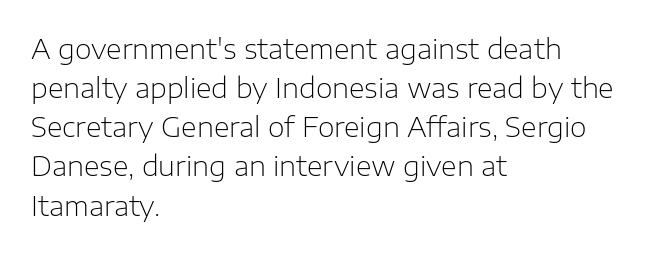
{"italic": "no", "bold": "no", "underline": "no", "align": "left", "line_spacing": "normal", "line_spacing_ratio": 1.45, "letter_spacing": "normal", "letter_spacing_em": 0.0, "glyph_px": 27}
